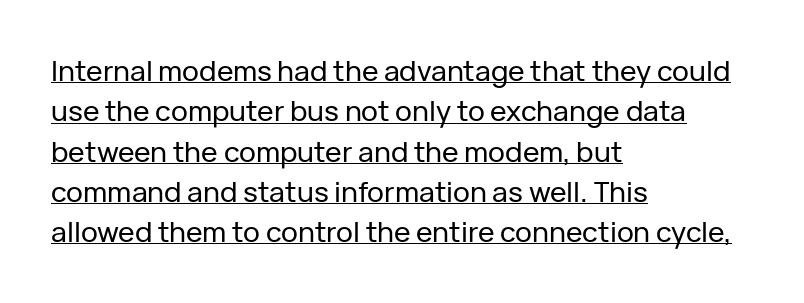
{"serif": "no", "italic": "no", "width": "normal", "stroke_contrast": "low", "x_height": "medium", "monospaced": "no", "underline": "yes", "align": "left", "line_spacing": "normal", "line_spacing_ratio": 1.44, "letter_spacing": "normal", "letter_spacing_em": 0.0, "glyph_px": 28}
